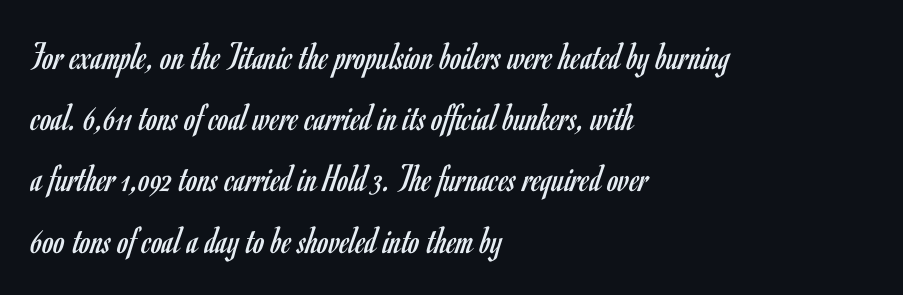
Q: Is the text bold? A: No.
Q: Is the text italic (slanted)? A: Yes.
Q: Is the typeface a serif or a sans-serif typeface? A: Sans-serif.
Q: Is the text underlined? A: No.
Q: How is the paragraph aligned? A: Left-aligned.
Q: Is the spacing between letters normal or unusually wide? A: Normal.
Q: Is the spacing between lines tight, normal or loose? A: Normal.
Q: Width (condensed, normal, or wide)? A: Condensed.
Q: Stroke contrast? A: Low.
Q: x-height? A: Small.
Q: Monospaced? A: No.
